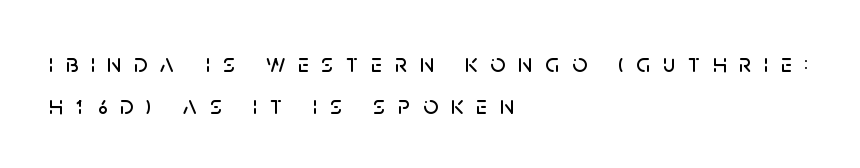
One glance says typical: line gaps are just what's usual. Someone cranked the tracking dial way up on this one. Does the copy run flush right? No — it runs flush left. The zone under the glyphs is completely vacant.
